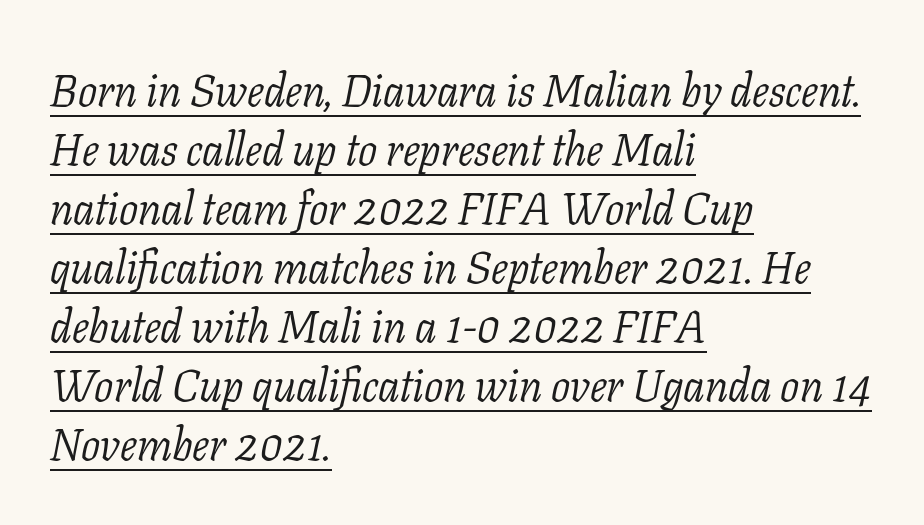
{"serif": "yes", "italic": "yes", "lean": "right", "slant_degrees": 11, "bold": "no", "weight": "light", "width": "normal", "stroke_contrast": "low", "x_height": "medium", "monospaced": "no", "underline": "yes", "align": "left", "line_spacing": "normal", "line_spacing_ratio": 1.31, "letter_spacing": "normal", "letter_spacing_em": 0.0, "glyph_px": 45}
